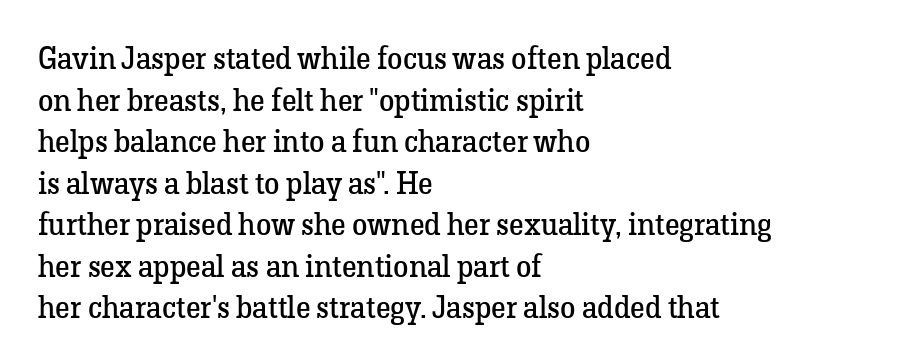
Q: Is the text bold? A: No.
Q: Is the text italic (slanted)? A: No, it is upright.
Q: Is the typeface a serif or a sans-serif typeface? A: Serif.
Q: Is the text underlined? A: No.
Q: How is the paragraph aligned? A: Left-aligned.
Q: Is the spacing between letters normal or unusually wide? A: Normal.
Q: Is the spacing between lines tight, normal or loose? A: Normal.
Q: Width (condensed, normal, or wide)? A: Normal.
Q: Stroke contrast? A: Low.
Q: x-height? A: Medium.
Q: Monospaced? A: No.
